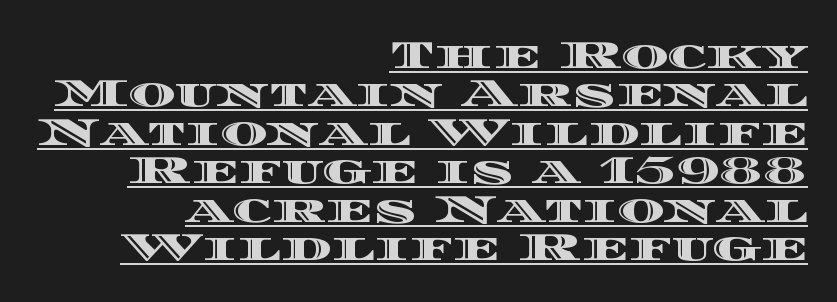
Q: Is the text italic (slanted)? A: No, it is upright.
Q: Is the text underlined? A: Yes.
Q: How is the paragraph aligned? A: Right-aligned.
Q: Is the spacing between letters normal or unusually wide? A: Normal.
Q: Is the spacing between lines tight, normal or loose? A: Tight.
Q: Width (condensed, normal, or wide)? A: Wide.
Q: x-height? A: Large.
Q: Monospaced? A: No.
